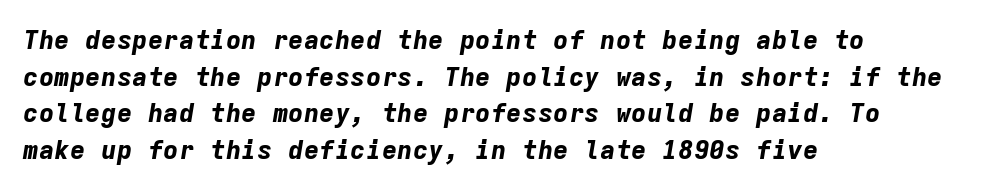
The font's italic variant was chosen for this text. The letters sit at their default tracking, neither squeezed nor spread. Regarding leading, the lines here are spaced in the standard way. Every letter is thick-stroked: bold, no question. The text block is weighted toward the left margin, trailing off unevenly rightward. Quick note: underline off.
